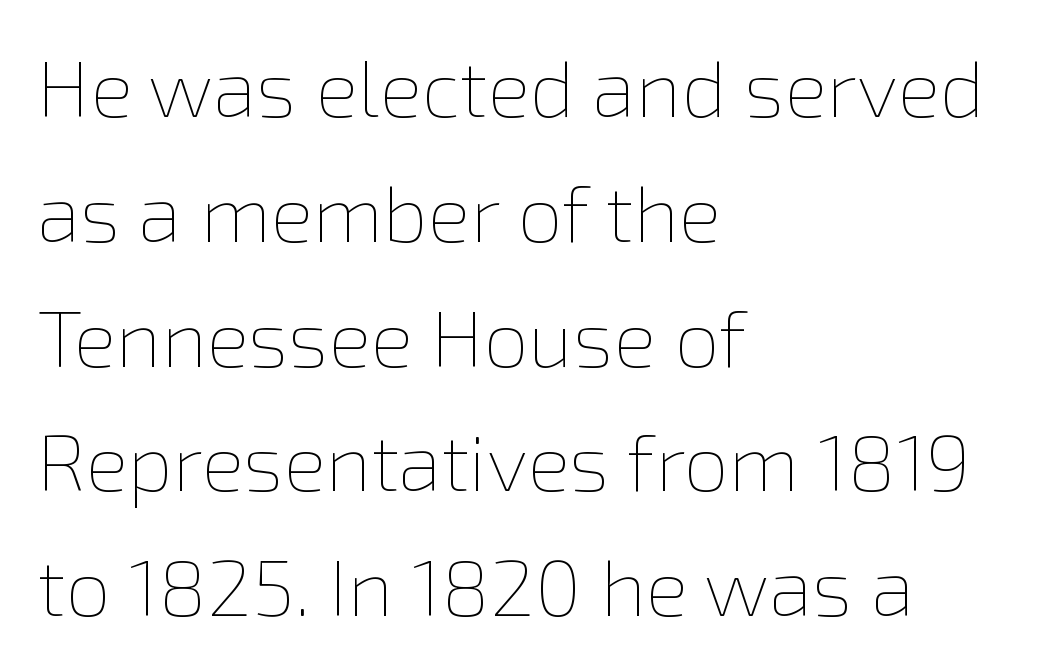
The image shows 80 px thin type, upright; set left-aligned, normal line spacing (1.56x), normal letter spacing, not underlined; a medium x-height.
